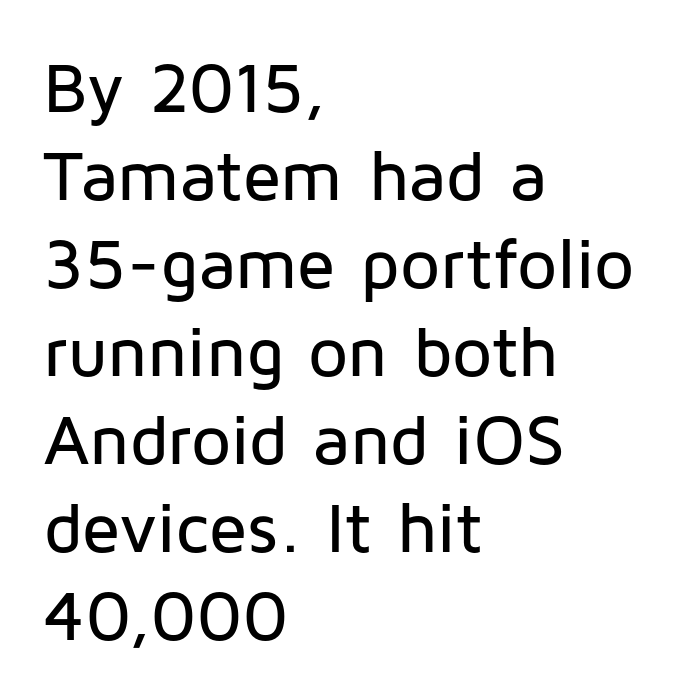
The image shows 71 px sans-serif type, upright; set left-aligned, line spacing 1.24x, normal letter spacing, not underlined; low stroke contrast and a medium x-height.
